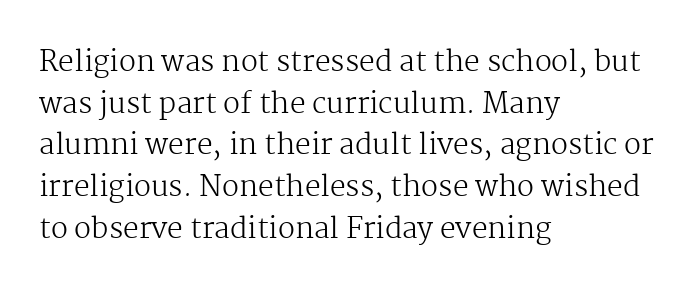
The image shows 28 px regular-weight serif type, upright; set left-aligned, normal line spacing (1.49x), normal letter spacing, not underlined; medium stroke contrast and a medium x-height.
